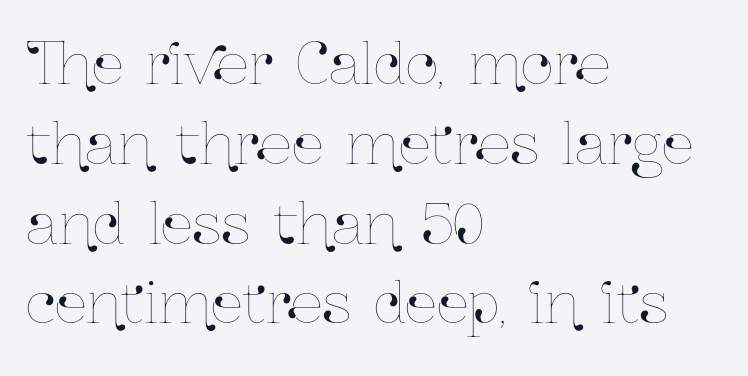
Q: Is the text italic (slanted)? A: No, it is upright.
Q: Is the text underlined? A: No.
Q: How is the paragraph aligned? A: Left-aligned.
Q: Is the spacing between letters normal or unusually wide? A: Normal.
Q: Is the spacing between lines tight, normal or loose? A: Normal.
Q: Width (condensed, normal, or wide)? A: Condensed.
Q: Stroke contrast? A: Low.
Q: x-height? A: Medium.
Q: Monospaced? A: No.
